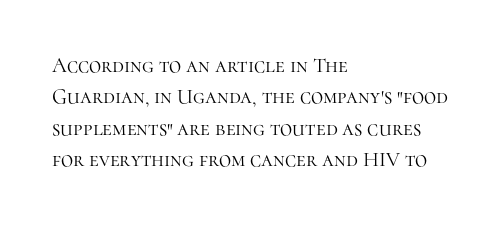
Ordinary non-slanted type is in use. Honestly, the row spacing looks completely unremarkable. These lines keep a tight, regular rhythm from letter to letter. These lines stack with their left ends in a neat column.
